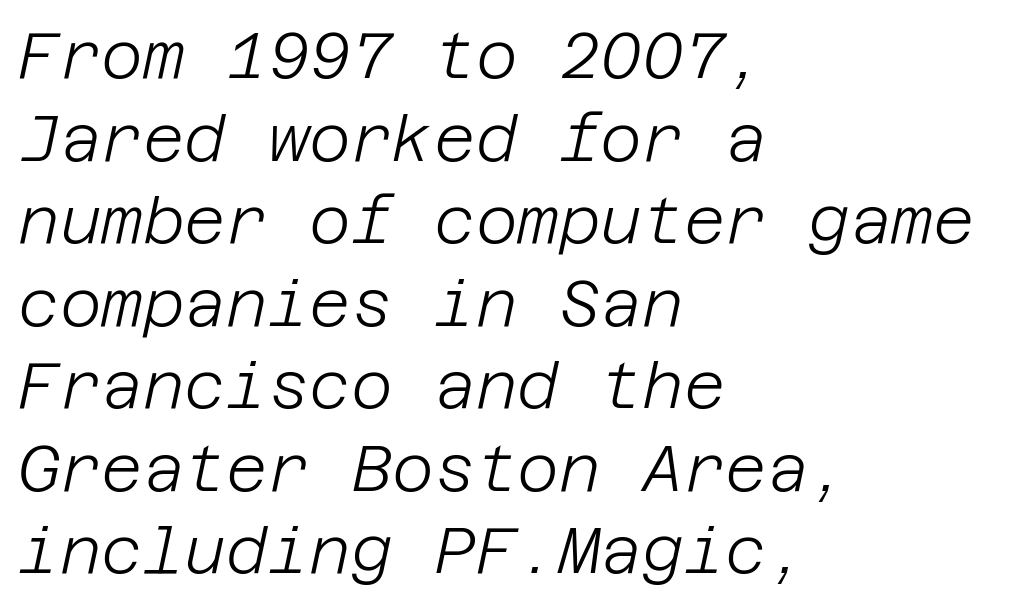
Standard letterfit; no display-style spreading of the glyphs. This rendering uses left alignment, leaving the right contour irregular. Notice how the stems are inclined rather than vertical — that's the hallmark of italics. The specimen omits any rule beneath the text block's lines. No chunkiness to these letters — they're not bold.
